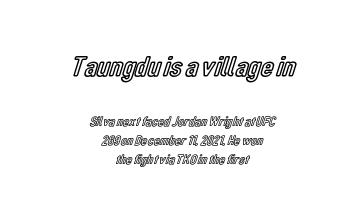
In CSS terms this would be text-align: center. This sample has the flowing, uneven cadence of proportional lettering. Underline: absent. Here the glyphs are tracked normally, forming tight word shapes. Here the first block reads like a headline and the second like body copy.
